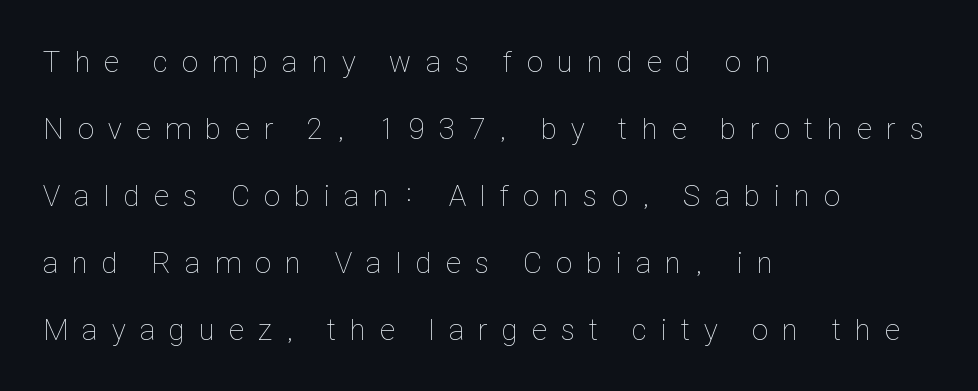
The image shows 30 px thin, condensed type, upright; set left-aligned, loose line spacing (2.23x), unusually wide letter spacing (+0.48 em), not underlined; low stroke contrast and a medium x-height.
